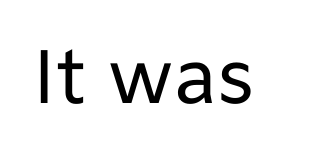
{"serif": "no", "italic": "no", "bold": "no", "weight": "regular", "width": "normal", "stroke_contrast": "low", "x_height": "medium", "monospaced": "no", "underline": "no", "letter_spacing": "normal", "letter_spacing_em": 0.0, "glyph_px": 76}
